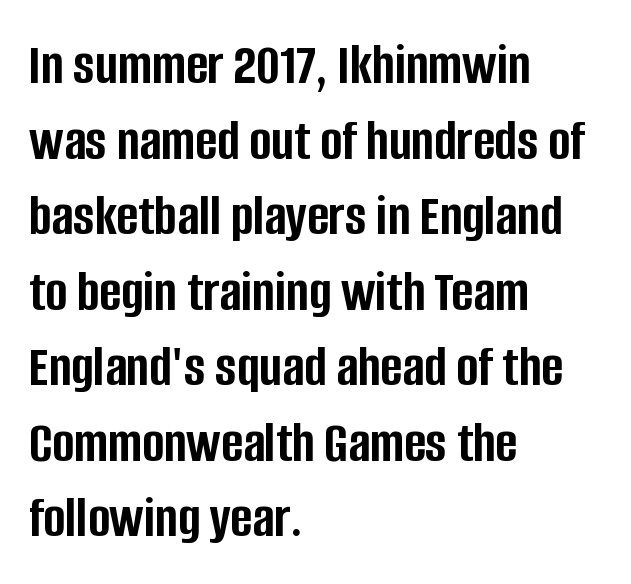
Leading matches the norm, producing a regular column. The gap between lines stays unmarked. Varying glyph widths throughout — classic text-font behaviour. Compared with a centered layout, this one pins lines to the left instead. Look at the tracking — it's just the regular setting, nothing added. Typographic density is high because the face is bold.
